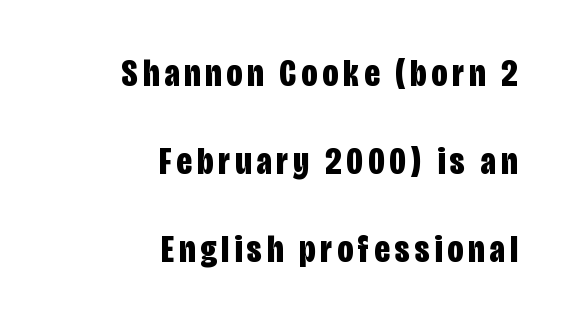
{"serif": "no", "italic": "no", "bold": "yes", "weight": "bold", "width": "condensed", "stroke_contrast": "low", "x_height": "large", "monospaced": "no", "underline": "no", "align": "right", "line_spacing": "loose", "line_spacing_ratio": 2.26, "glyph_px": 39}
